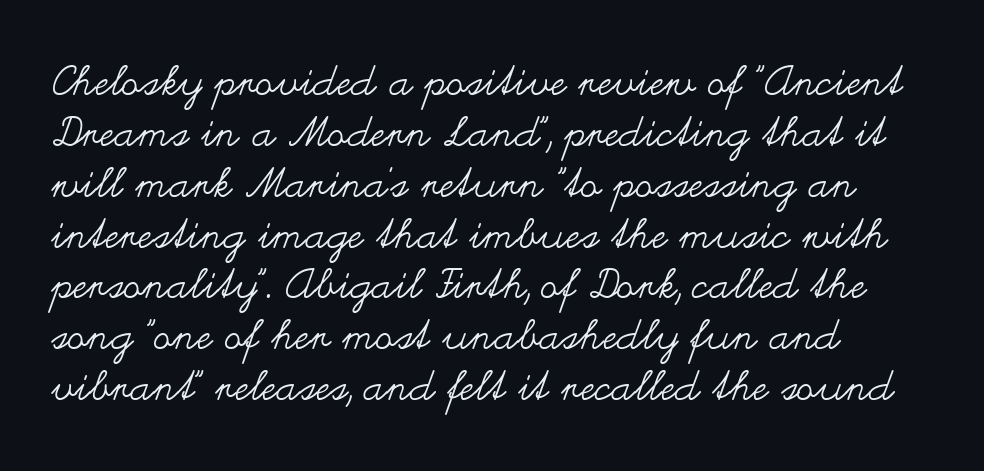
The paragraph has a hard left edge and a soft right edge. The face used here is proportionally spaced, like ordinary book or web type. Bold? No — there's no thickening of the strokes. This rendering features lettering with no underline.
